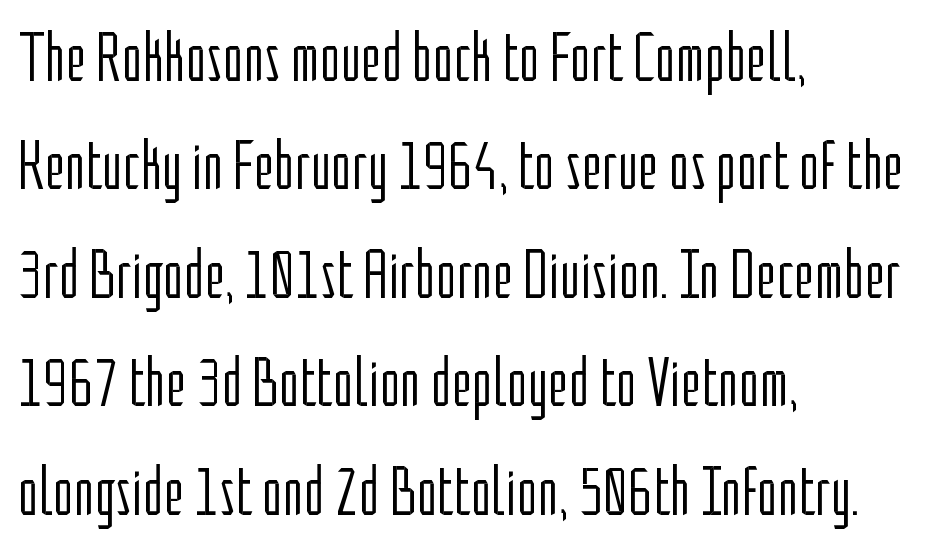
The image shows 70 px light, condensed sans-serif type, upright; set left-aligned, normal line spacing (1.55x), normal letter spacing, not underlined; low stroke contrast and a medium x-height.
